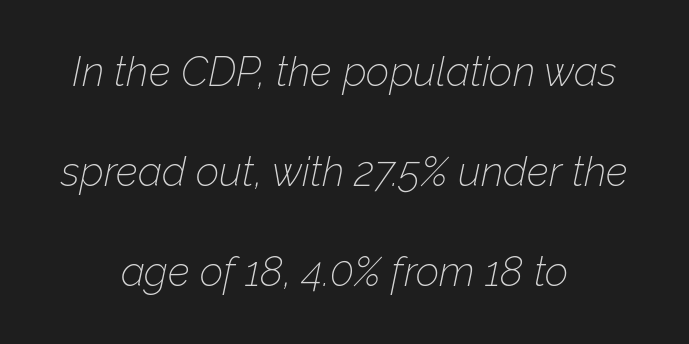
{"italic": "yes", "lean": "right", "slant_degrees": 12, "bold": "no", "weight": "thin", "width": "normal", "stroke_contrast": "low", "x_height": "medium", "monospaced": "no", "underline": "no", "align": "center", "line_spacing": "loose", "line_spacing_ratio": 2.44, "letter_spacing": "normal", "letter_spacing_em": 0.0, "glyph_px": 41}
